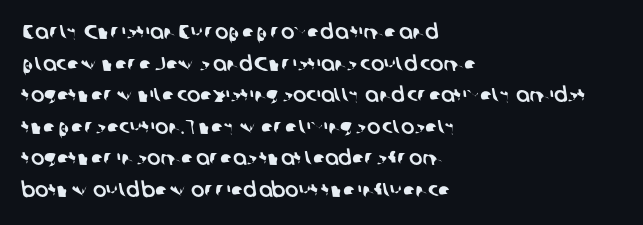
The image shows 20 px text type; set left-aligned, normal line spacing (1.58x), normal letter spacing, not underlined.
